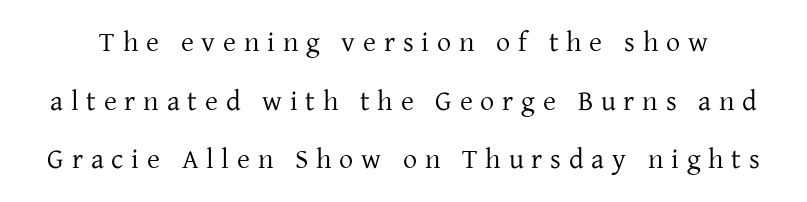
Q: Is the text bold? A: No.
Q: Is the text italic (slanted)? A: No, it is upright.
Q: Is the typeface a serif or a sans-serif typeface? A: Serif.
Q: Is the text underlined? A: No.
Q: Is the spacing between letters normal or unusually wide? A: Unusually wide.
Q: Is the spacing between lines tight, normal or loose? A: Loose.
Q: Width (condensed, normal, or wide)? A: Normal.
Q: Stroke contrast? A: Low.
Q: x-height? A: Medium.
Q: Monospaced? A: No.
